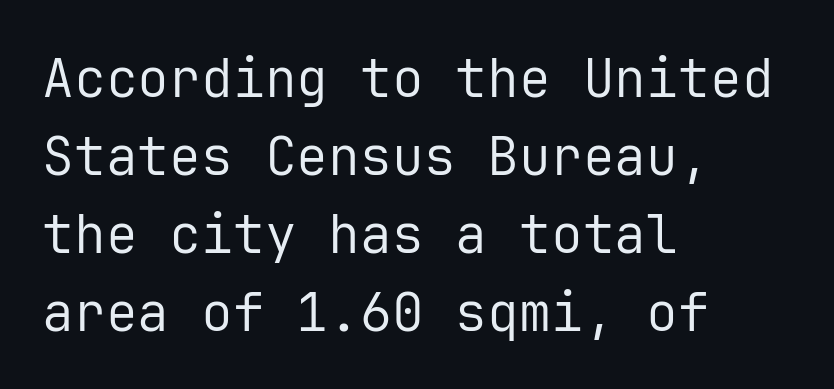
{"serif": "no", "italic": "no", "bold": "no", "weight": "regular", "width": "normal", "stroke_contrast": "low", "x_height": "medium", "monospaced": "yes", "underline": "no", "align": "left", "line_spacing": "normal", "line_spacing_ratio": 1.47, "letter_spacing": "normal", "letter_spacing_em": 0.0, "glyph_px": 53}
